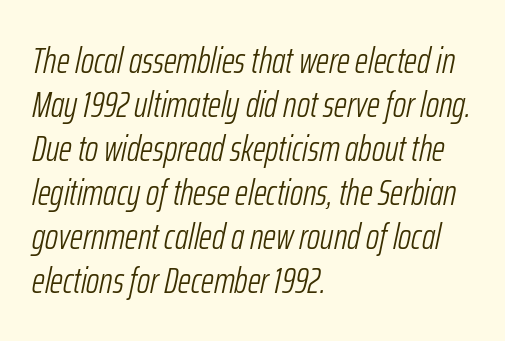
Is the type slanted? Yes — the strokes lean at a clear angle. Tracking value appears to be zero — textbook default spacing. The specimen omits any rule beneath the text block's lines. Alignment: flush left. Ink coverage per letter is moderate at most.
